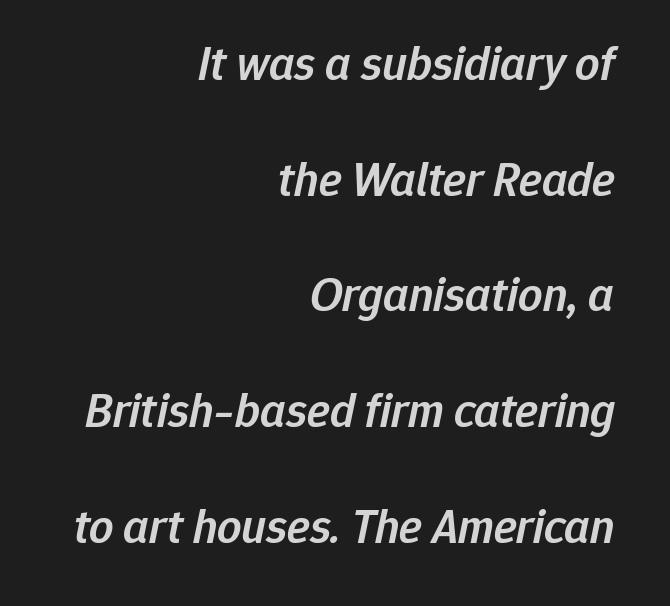
{"italic": "yes", "lean": "right", "slant_degrees": 12, "bold": "semi", "weight": "semibold", "width": "normal", "stroke_contrast": "low", "x_height": "medium", "monospaced": "no", "underline": "no", "align": "right", "line_spacing": "loose", "line_spacing_ratio": 2.41, "letter_spacing": "normal", "letter_spacing_em": 0.0, "glyph_px": 48}
